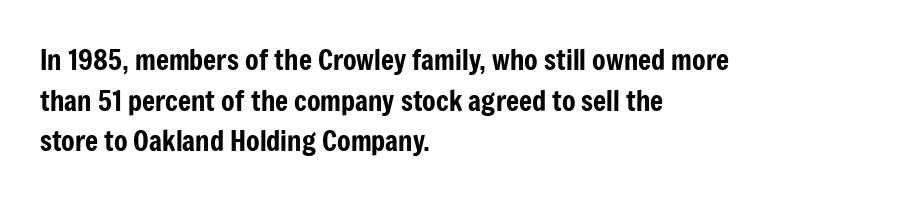
{"serif": "no", "italic": "no", "width": "condensed", "stroke_contrast": "low", "x_height": "medium", "monospaced": "no", "underline": "no", "align": "left", "line_spacing": "normal", "line_spacing_ratio": 1.45, "letter_spacing": "normal", "letter_spacing_em": 0.0, "glyph_px": 28}
